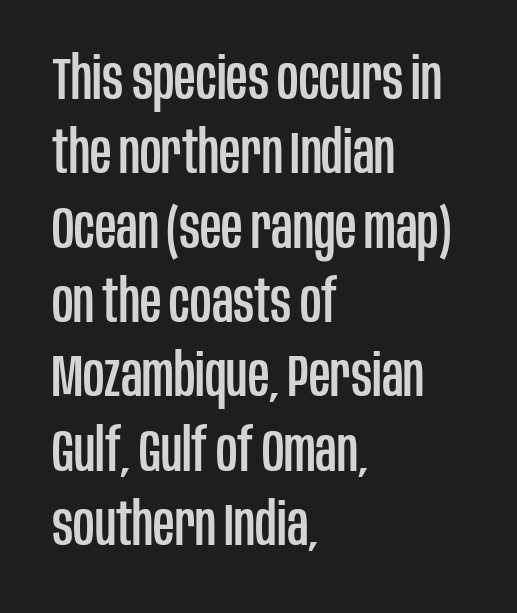
What kind of face is this? One without serifs — a sans. The specimen omits any rule beneath the text block's lines. No italicization has been applied; the sample stays upright. The tracking reads as untouched default to a designer's eye. The vertical gap from one line to the next is medium. The face used here is proportionally spaced, like ordinary book or web type.
